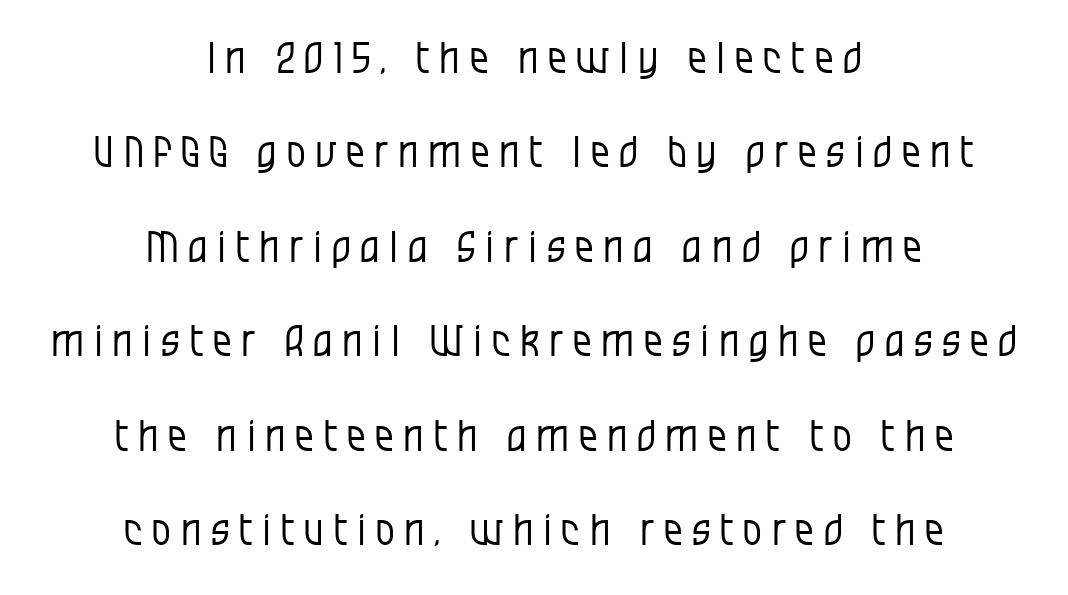
The image shows 42 px regular-weight, condensed sans-serif type, upright; set centered, loose line spacing (2.25x), unusually wide letter spacing (+0.23 em), not underlined; low stroke contrast and a large x-height.
